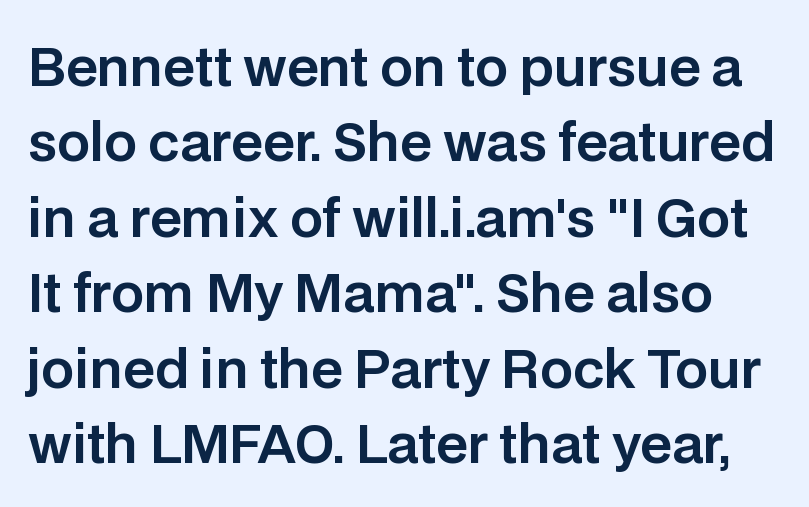
Letters rest on an invisible, unmarked baseline. Italic: no, the glyphs are upright roman. Normally led — the rows are evenly, conventionally spaced. The face used here is a sans, in the tradition of grotesques and geometrics. The letters sit at their default tracking, neither squeezed nor spread.
